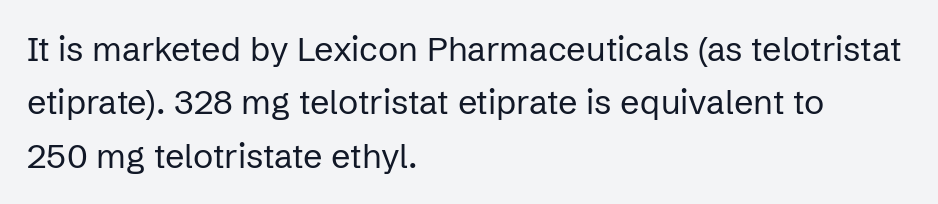
The font's upright variant was chosen for this text. Heft: none added — not bold. The characters display no serif detailing; their extremities are plain. Clear beneath every line of the passage. Here the designer chose a conventional face with non-uniform glyph widths.
